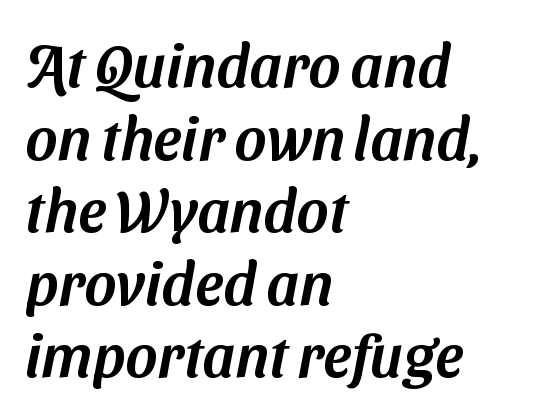
Q: Is the typeface a serif or a sans-serif typeface? A: Sans-serif.
Q: Is the text underlined? A: No.
Q: How is the paragraph aligned? A: Left-aligned.
Q: Is the spacing between letters normal or unusually wide? A: Normal.
Q: Width (condensed, normal, or wide)? A: Normal.
Q: Stroke contrast? A: Medium.
Q: x-height? A: Medium.
Q: Monospaced? A: No.
